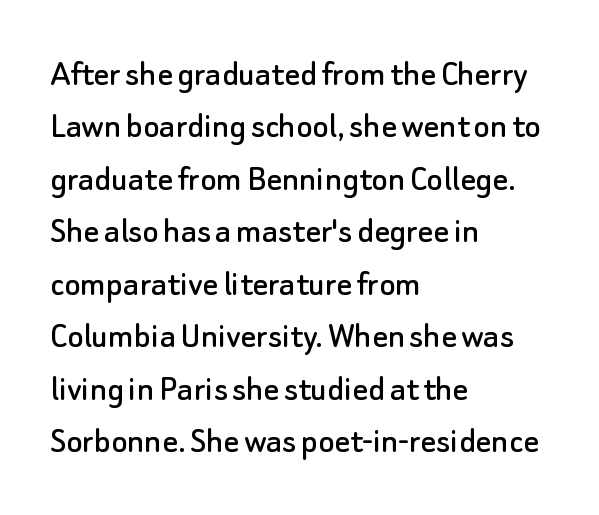
{"serif": "no", "italic": "no", "width": "normal", "stroke_contrast": "low", "x_height": "small", "monospaced": "no", "underline": "no", "align": "left", "line_spacing": "normal", "line_spacing_ratio": 1.38, "letter_spacing": "normal", "letter_spacing_em": 0.0, "glyph_px": 38}
